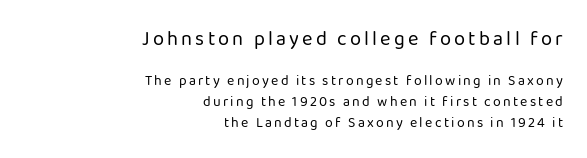
Q: Is the text bold? A: No.
Q: Is the text italic (slanted)? A: No, it is upright.
Q: Is the text underlined? A: No.
Q: How is the paragraph aligned? A: Right-aligned.
Q: Is the spacing between lines tight, normal or loose? A: Normal.
Q: Which block of text is set in a larger size, the first (top) or the second (bottom)? A: The first (top) one.
